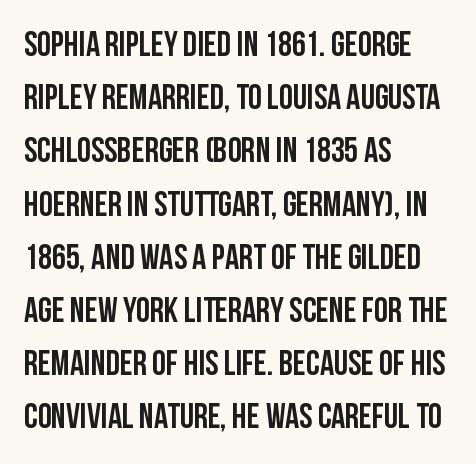
{"serif": "no", "italic": "no", "width": "condensed", "stroke_contrast": "low", "x_height": "large", "monospaced": "no", "underline": "no", "align": "left", "line_spacing": "normal", "line_spacing_ratio": 1.52, "letter_spacing": "normal", "letter_spacing_em": 0.0, "glyph_px": 35}
